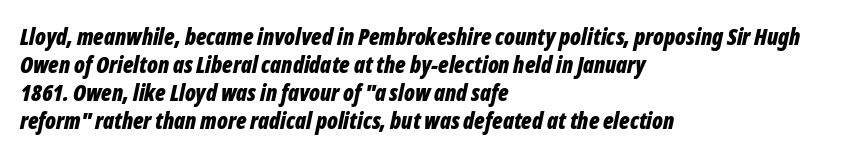
Q: Is the text bold? A: Yes.
Q: Is the text italic (slanted)? A: Yes, it leans right by about 12 degrees.
Q: Is the text underlined? A: No.
Q: How is the paragraph aligned? A: Left-aligned.
Q: Is the spacing between letters normal or unusually wide? A: Normal.
